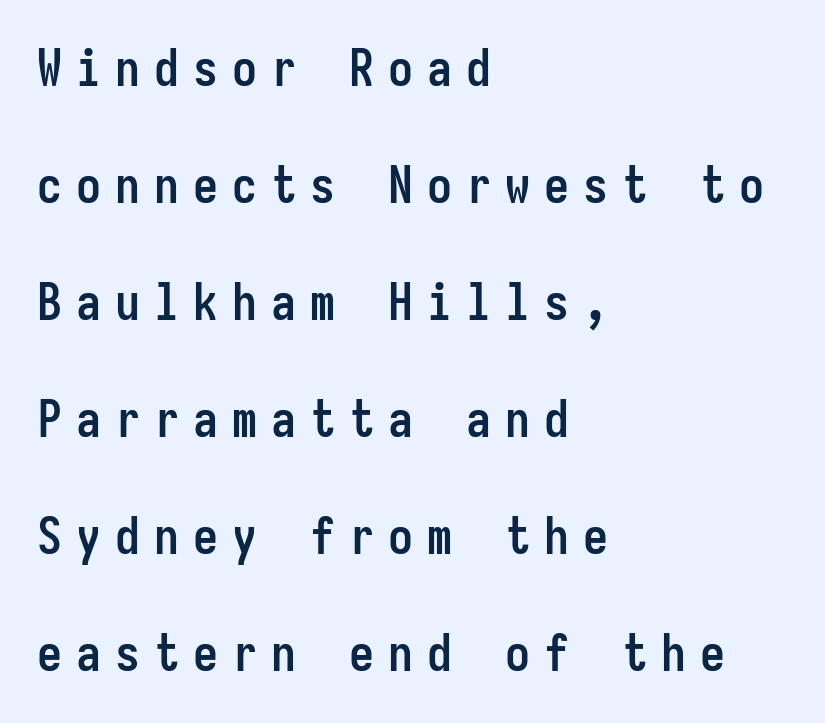
Q: Is the text bold? A: Yes.
Q: Is the text italic (slanted)? A: No, it is upright.
Q: Is the typeface a serif or a sans-serif typeface? A: Sans-serif.
Q: Is the text underlined? A: No.
Q: How is the paragraph aligned? A: Left-aligned.
Q: Is the spacing between letters normal or unusually wide? A: Unusually wide.
Q: Is the spacing between lines tight, normal or loose? A: Loose.
Q: Width (condensed, normal, or wide)? A: Condensed.
Q: Stroke contrast? A: Low.
Q: x-height? A: Medium.
Q: Monospaced? A: Yes.
